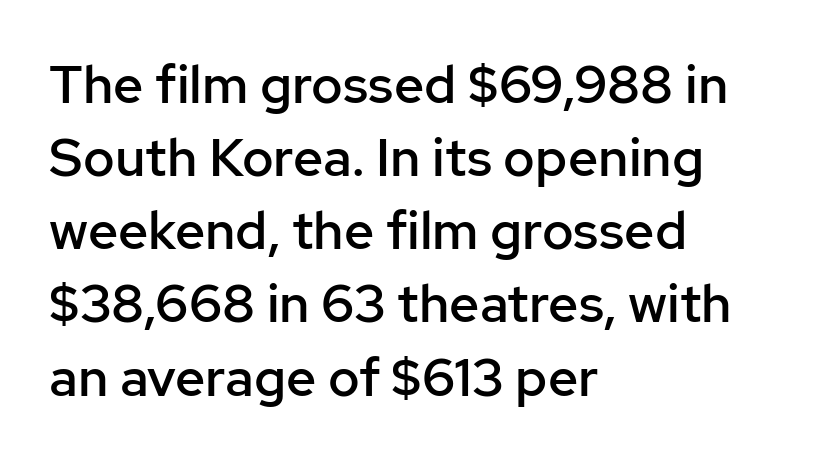
Typeset ragged right — the left edge is the straight one. On the weight axis this lands at semibold, roughly 600. Here the designer chose a conventional face with non-uniform glyph widths. If you measured baseline to baseline, you'd find a middling distance. Each letter's strokes conclude bluntly, with no projecting serifs. The string is rendered with underlining switched off.
